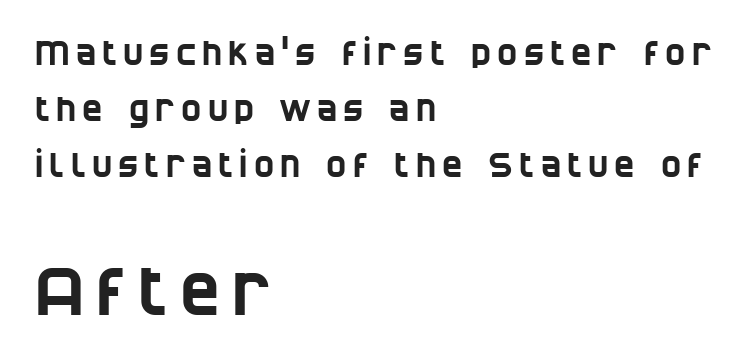
Q: Is the typeface a serif or a sans-serif typeface? A: Sans-serif.
Q: Is the text underlined? A: No.
Q: How is the paragraph aligned? A: Left-aligned.
Q: Is the spacing between lines tight, normal or loose? A: Normal.
Q: Which block of text is set in a larger size, the first (top) or the second (bottom)? A: The second (bottom) one.
Q: Width (condensed, normal, or wide)? A: Condensed.
Q: Stroke contrast? A: Low.
Q: x-height? A: Large.
Q: Monospaced? A: No.
